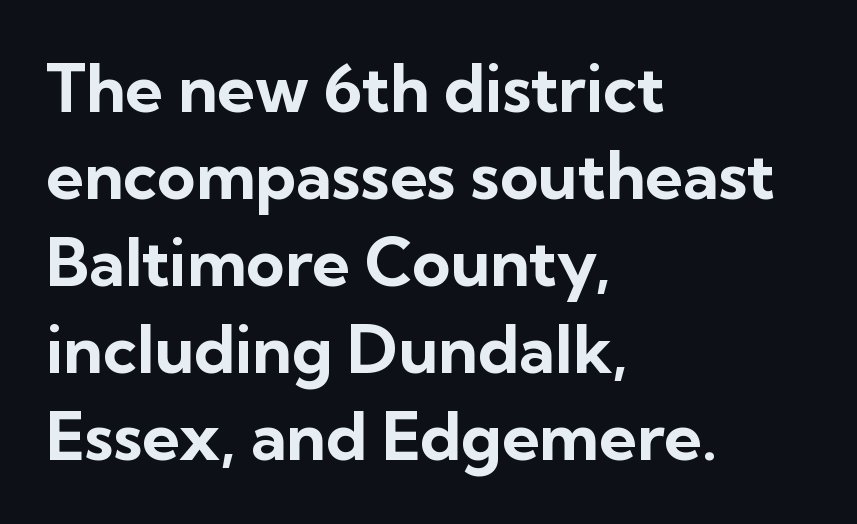
{"serif": "no", "italic": "no", "bold": "yes", "weight": "bold", "width": "normal", "stroke_contrast": "low", "x_height": "medium", "monospaced": "no", "underline": "no", "align": "left", "line_spacing": "normal", "line_spacing_ratio": 1.32, "letter_spacing": "normal", "letter_spacing_em": 0.0, "glyph_px": 66}
